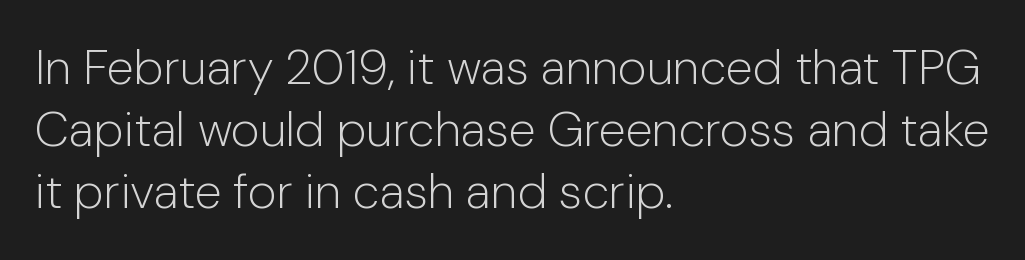
Proportional: the letters do not fall into vertical columns. Each line starts at the same left margin while the right side varies. Rendered with straight, roman letterforms. The typesetting does not lean heavy: it is not bold.
